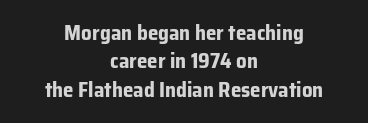
The image shows 21 px bold type, upright; set centered, normal line spacing (1.35x), normal letter spacing, not underlined.
